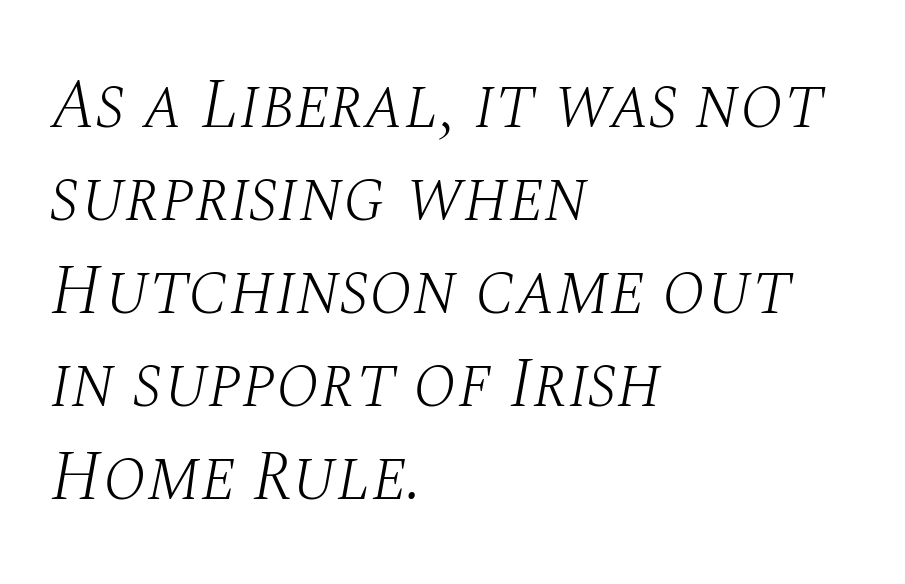
The image shows 71 px light serif type, italic (leaning right); set left-aligned, normal line spacing (1.31x), normal letter spacing, not underlined; medium stroke contrast and a large x-height.
